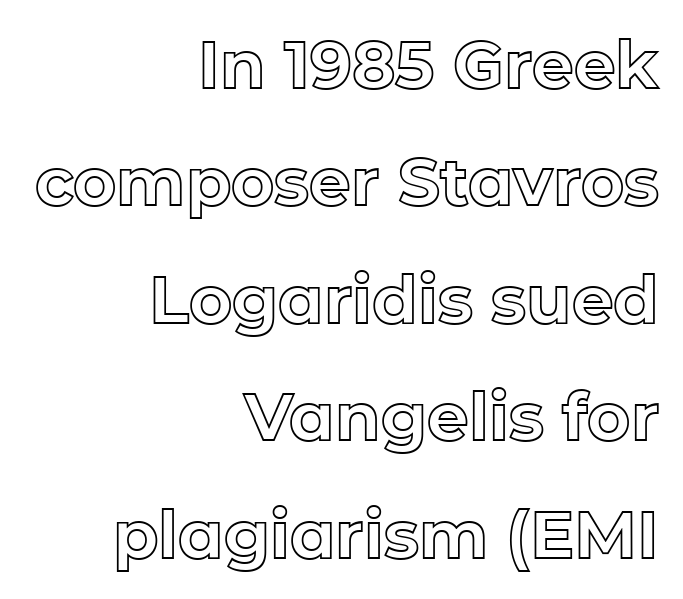
One-word summary of the alignment: right. Words appear dense and cohesive because spacing is normal. This sample uses an upright cut, with every glyph sitting square on the baseline. The words here are not underlined. Looks like regular typesetting: each glyph gets only the width it needs.
